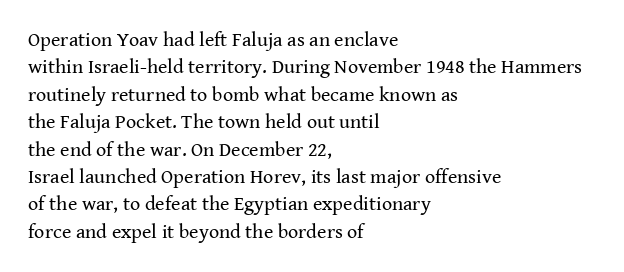
{"italic": "no", "bold": "no", "underline": "no", "align": "left", "line_spacing": "normal", "line_spacing_ratio": 1.37, "letter_spacing": "normal", "letter_spacing_em": 0.0, "glyph_px": 20}
